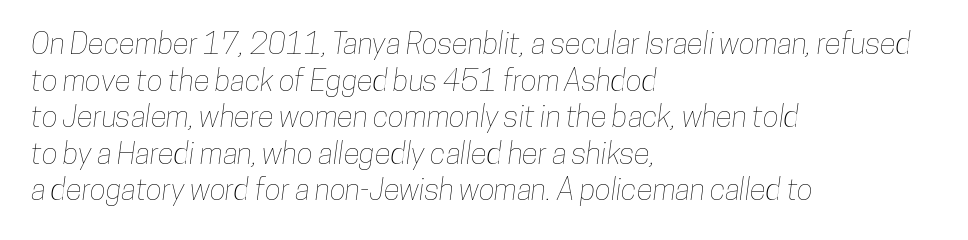
Q: Is the text underlined? A: No.
Q: How is the paragraph aligned? A: Left-aligned.
Q: Is the spacing between letters normal or unusually wide? A: Normal.
Q: Width (condensed, normal, or wide)? A: Condensed.
Q: Stroke contrast? A: Low.
Q: x-height? A: Medium.
Q: Monospaced? A: No.
